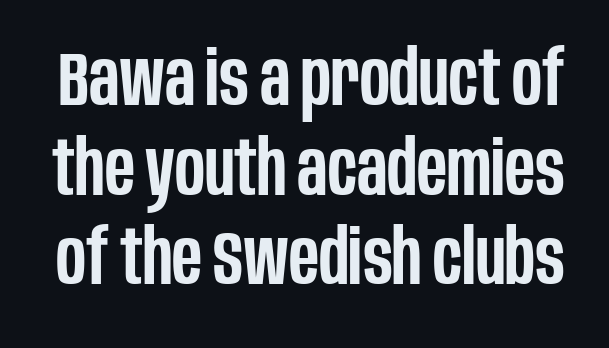
The image shows 76 px semibold, condensed sans-serif type, upright; set line spacing 1.18x, normal letter spacing, not underlined; low stroke contrast and a large x-height.
